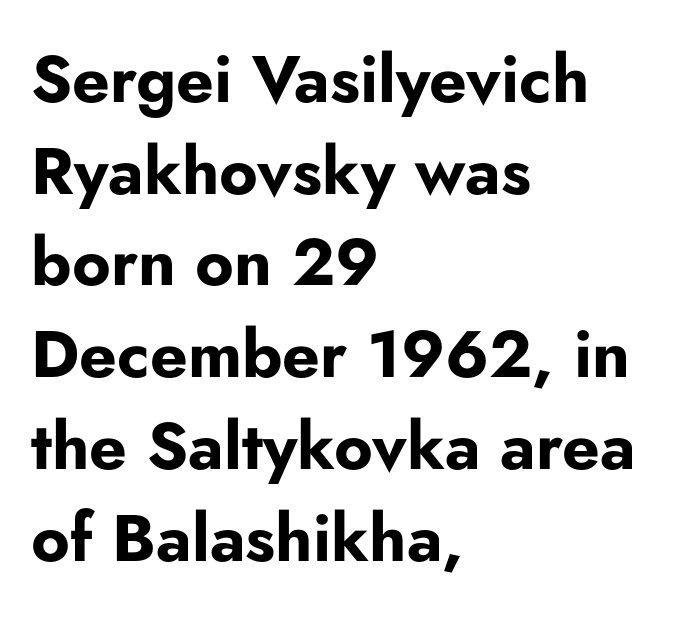
The image shows 66 px bold sans-serif type, upright; set left-aligned, normal line spacing (1.39x), normal letter spacing, not underlined; low stroke contrast and a small x-height.
